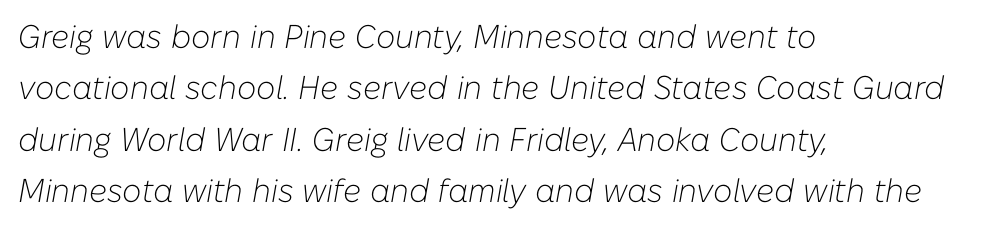
The image shows 33 px light type, italic (leaning right); set left-aligned, normal line spacing (1.56x), normal letter spacing, not underlined; low stroke contrast and a medium x-height.
